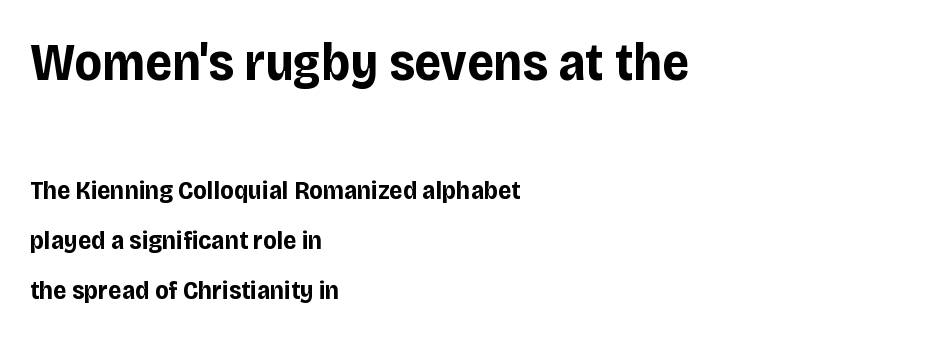
{"serif": "no", "italic": "no", "bold": "yes", "weight": "bold", "width": "normal", "stroke_contrast": "low", "x_height": "large", "monospaced": "no", "underline": "no", "align": "left", "line_spacing": "loose", "line_spacing_ratio": 1.92, "letter_spacing": "normal", "letter_spacing_em": 0.0, "larger_block": "first", "size_ratio": 2.04, "glyph_px": 53}
